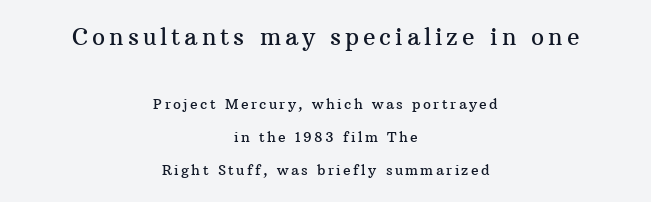
{"italic": "no", "underline": "no", "align": "center", "line_spacing": "loose", "line_spacing_ratio": 2.37, "larger_block": "first", "size_ratio": 1.64, "glyph_px": 23}
